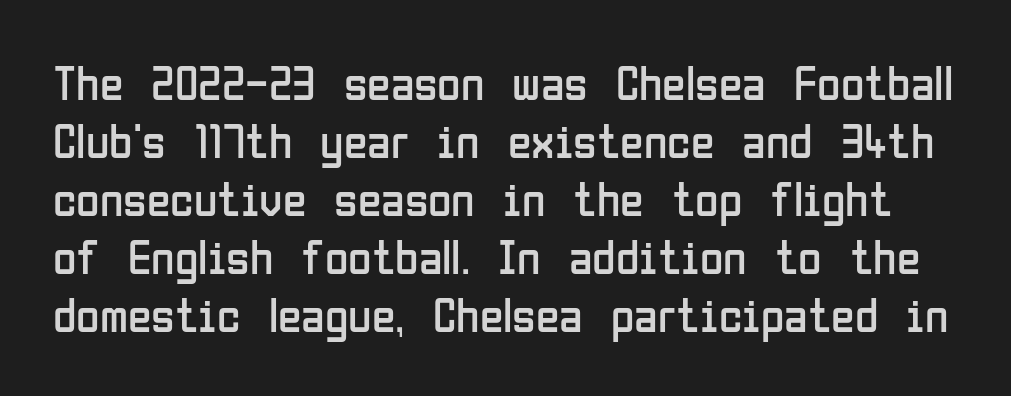
Q: Is the text bold? A: No.
Q: Is the text italic (slanted)? A: No, it is upright.
Q: Is the typeface a serif or a sans-serif typeface? A: Sans-serif.
Q: Is the text underlined? A: No.
Q: Is the spacing between letters normal or unusually wide? A: Normal.
Q: Width (condensed, normal, or wide)? A: Condensed.
Q: Stroke contrast? A: Low.
Q: x-height? A: Medium.
Q: Monospaced? A: No.
